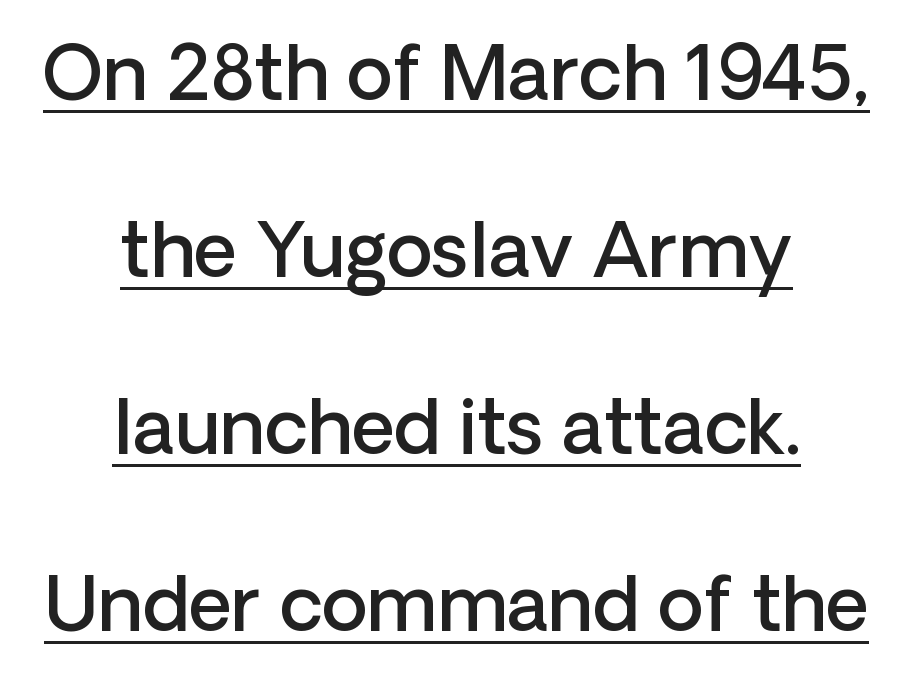
Caption: standard tracking, unaltered. Whoever set this chose breathing room over compactness in the vertical rhythm. Here the designer chose a conventional face with non-uniform glyph widths. Students, observe the line beneath the letters — that is underlining. Every row of glyphs is offset so its center matches the block's center. This is roman type, the default non-slanted kind.
